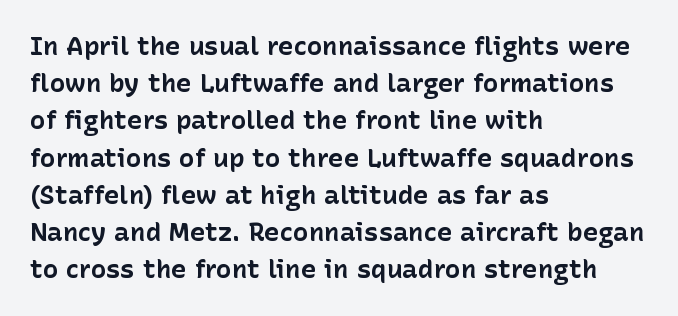
Notice how descenders clear the ascenders below comfortably — that's standard leading. Compared with an ordinary text face, these strokes are far heavier — a full bold. Compared with typical body copy, the letter spacing here is the same. Italic: no, the glyphs are upright roman. The rag falls on the right side of this text block. Descenders hang freely into open space.
